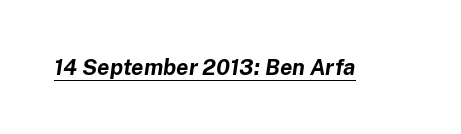
{"italic": "yes", "lean": "right", "slant_degrees": 8, "bold": "yes", "underline": "yes", "letter_spacing": "normal", "letter_spacing_em": 0.0, "glyph_px": 22}
